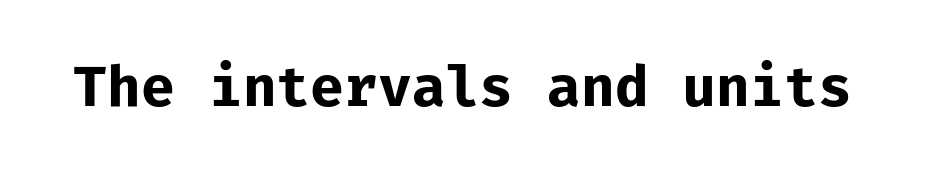
You could call the tracking neutral — neither tight nor loose. Italic? Not at all — the glyphs are vertical. The passage shown is typed in a monospace face where columns stay perfectly aligned. Unmarked baselines from the first word to the last. Are there feet on the stems? There aren't — it's a sans. In terms of weight, the rendering is a true, heavy bold.
